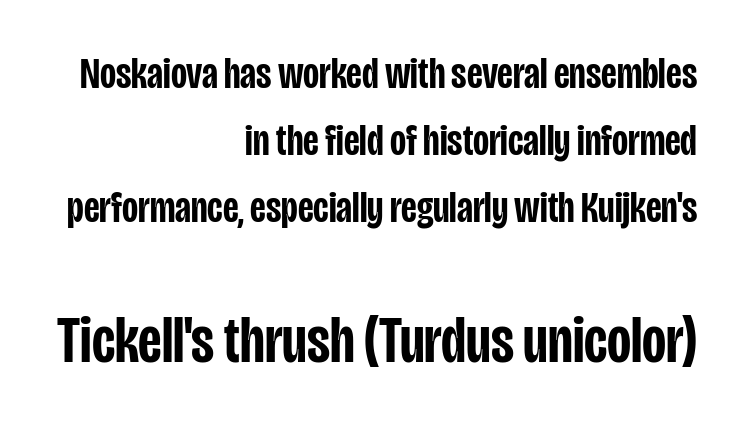
{"serif": "no", "italic": "no", "bold": "semi", "weight": "semibold", "width": "condensed", "stroke_contrast": "low", "x_height": "large", "monospaced": "no", "underline": "no", "align": "right", "line_spacing": "normal", "line_spacing_ratio": 1.52, "letter_spacing": "normal", "letter_spacing_em": 0.0, "larger_block": "second", "size_ratio": 1.5, "glyph_px": 66}
